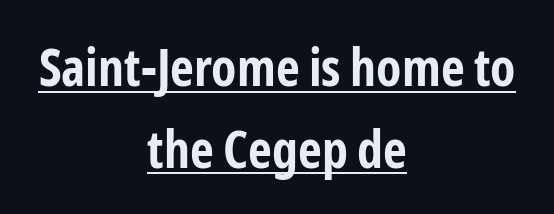
The image shows 52 px bold, condensed sans-serif type, upright; set centered, normal line spacing (1.57x), normal letter spacing, underlined; low stroke contrast and a medium x-height.
